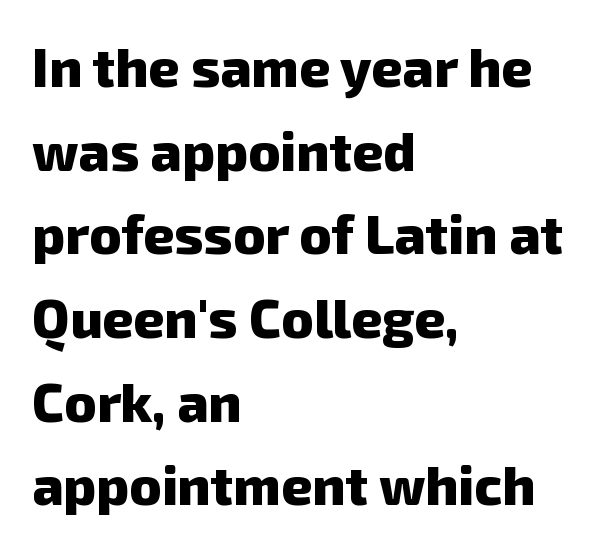
Plain, unruled lines of type. Characters follow at the spacing the type designer built in. Note the varied advance widths — an 'i' is clearly narrower than an 'm'. Students, observe: this is what conventionally led text looks like. Strokes here are thick enough to call this a true bold. Are there feet on the stems? There aren't — it's a sans.
